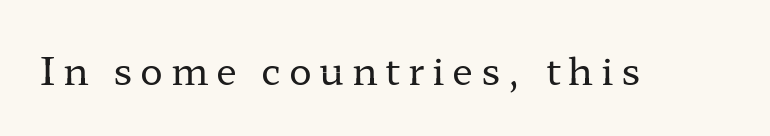
The image shows 38 px regular-weight, wide serif type, upright; set unusually wide letter spacing (+0.2 em), not underlined; low stroke contrast and a medium x-height.
